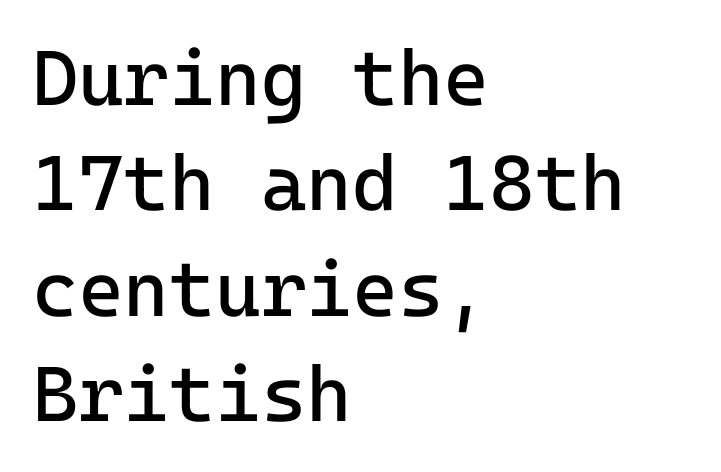
The image shows 78 px regular-weight sans-serif type, upright, monospaced; set left-aligned, normal line spacing (1.35x), normal letter spacing, not underlined; low stroke contrast and a medium x-height.
